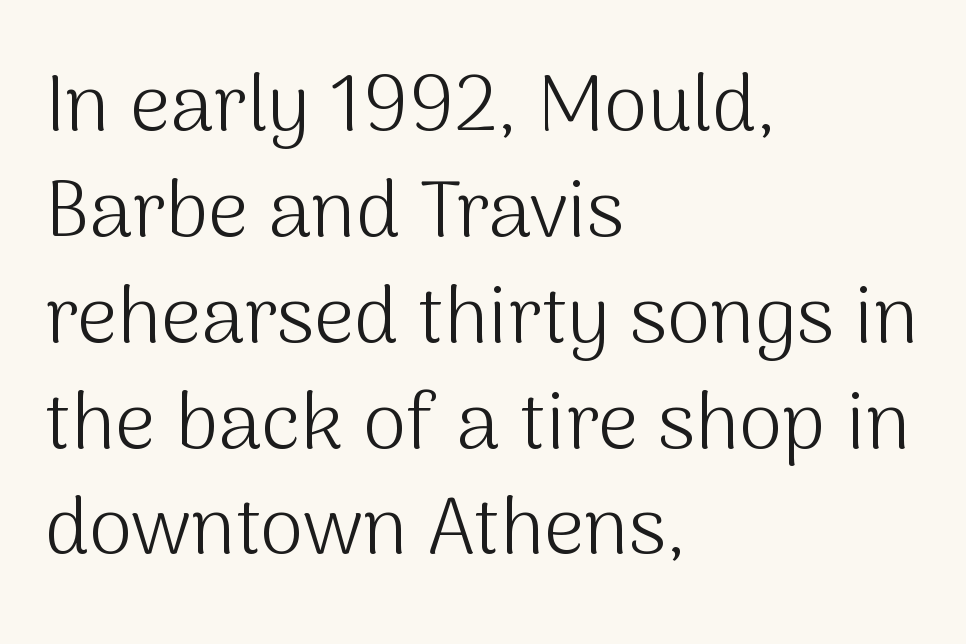
{"serif": "no", "italic": "no", "bold": "no", "weight": "light", "width": "normal", "stroke_contrast": "medium", "x_height": "medium", "monospaced": "no", "underline": "no", "align": "left", "line_spacing": "normal", "line_spacing_ratio": 1.34, "letter_spacing": "normal", "letter_spacing_em": 0.0, "glyph_px": 79}
